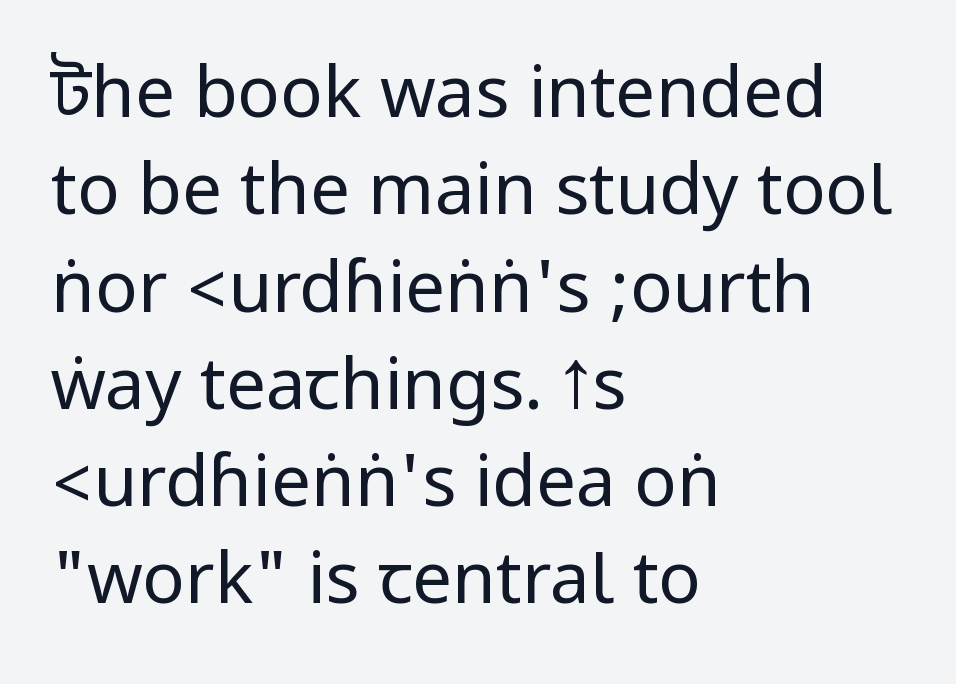
Q: Is the text bold? A: No.
Q: Is the text italic (slanted)? A: No, it is upright.
Q: Is the typeface a serif or a sans-serif typeface? A: Sans-serif.
Q: Is the text underlined? A: No.
Q: How is the paragraph aligned? A: Left-aligned.
Q: Is the spacing between letters normal or unusually wide? A: Normal.
Q: Is the spacing between lines tight, normal or loose? A: Normal.
Q: Width (condensed, normal, or wide)? A: Condensed.
Q: Stroke contrast? A: Low.
